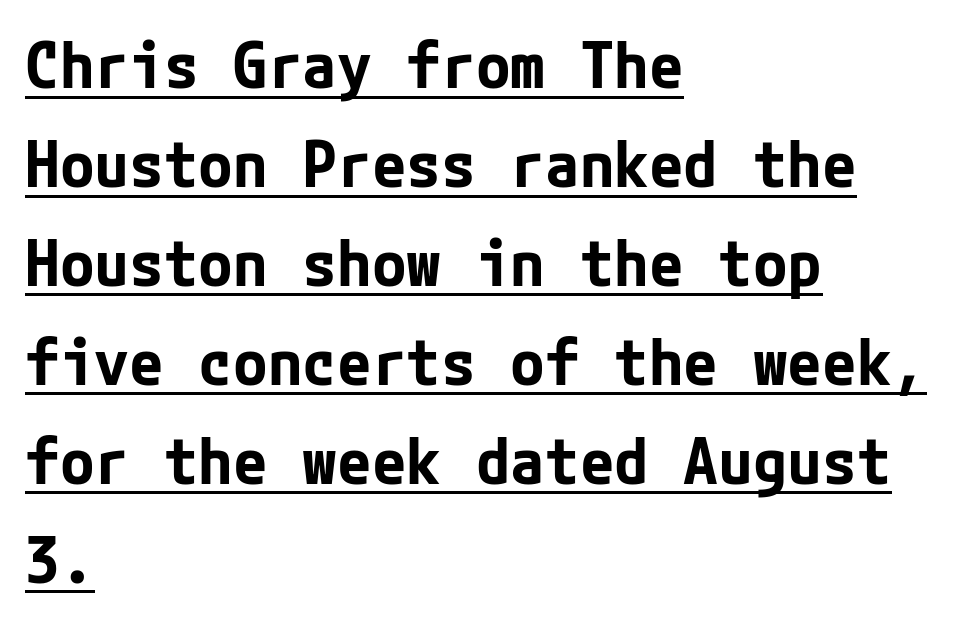
This sample keeps an unexceptional amount of space between lines. What decoration does the sample have? An underline. Classification — sans serif. Leftover space on each line is placed entirely after the last word. Is the type bold? Yes — the strokes are clearly thick and heavy. Designer's note — italics off, roman on.
